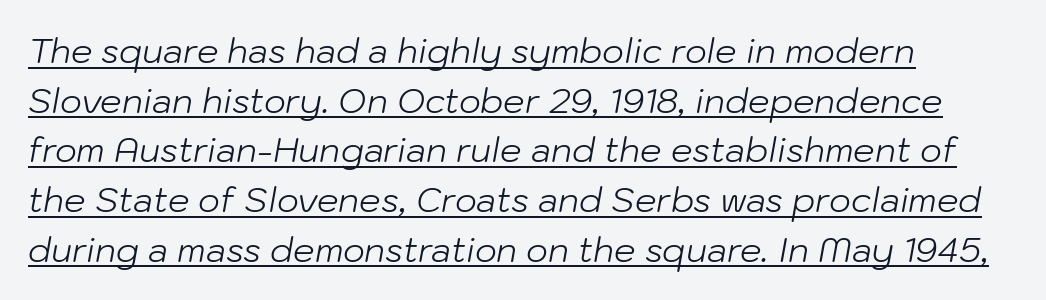
{"italic": "yes", "lean": "right", "slant_degrees": 10, "bold": "no", "weight": "light", "width": "normal", "stroke_contrast": "low", "x_height": "medium", "monospaced": "no", "underline": "yes", "align": "left", "line_spacing": "normal", "line_spacing_ratio": 1.46, "letter_spacing": "normal", "letter_spacing_em": 0.0, "glyph_px": 34}
